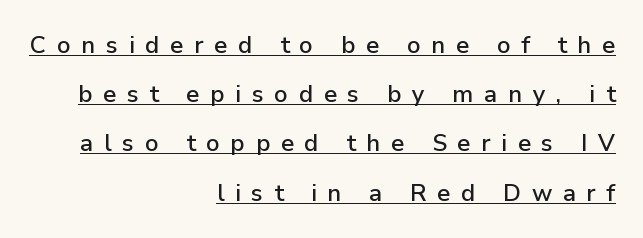
The image shows 24 px text type, upright; set right-aligned, loose line spacing (2.05x), unusually wide letter spacing (+0.44 em), underlined.
